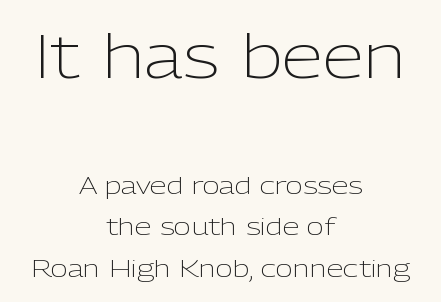
The passage shown has conventional tracking throughout. Which chunk is bigger? The first one — the top block dwarfs the bottom. Descenders are the only things crossing below the line. The typeface chosen for these lines omits serifs. Nothing heavy about these letters — not bold at all. Do the letters lean? They stand straight.
